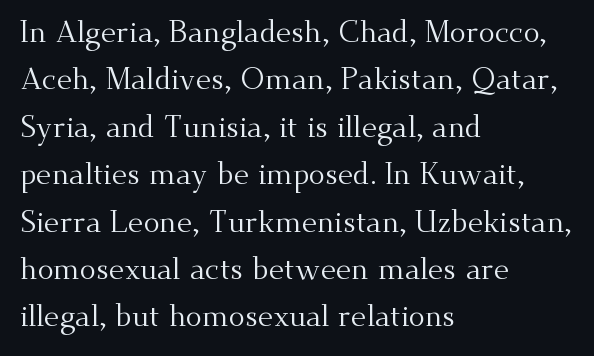
The passage shown is typed in a proportional face where columns would drift. Words appear dense and cohesive because spacing is normal. Compared with a typical body face, this is equally light or lighter still. The line-height multiplier appears to be the usual default.
